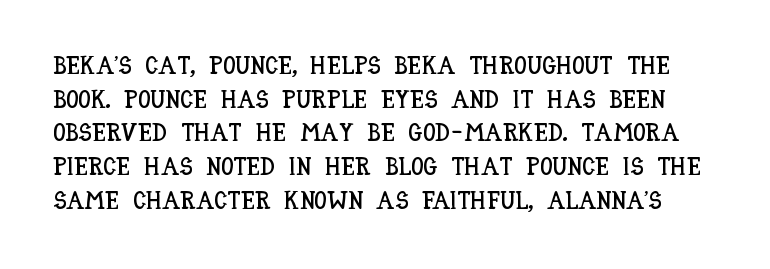
This block has exactly the height ordinary leading produces. The tracking reads as untouched default to a designer's eye. This rendering features lettering with no underline. Ordinary non-slanted type is in use.
